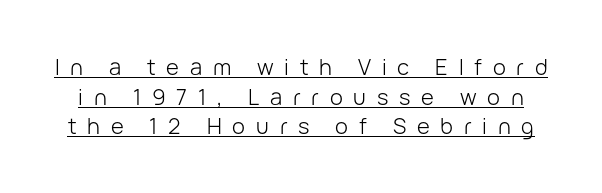
Q: Is the text bold? A: No.
Q: Is the text italic (slanted)? A: No, it is upright.
Q: Is the text underlined? A: Yes.
Q: Is the spacing between letters normal or unusually wide? A: Unusually wide.
Q: Is the spacing between lines tight, normal or loose? A: Normal.
